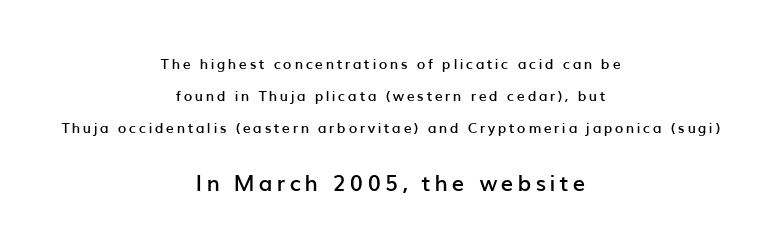
Notice the wide empty band between every row — that's loose leading. Bold? Not quite — semibold, heavier than regular but stopping short. Any mark beneath the type? The region is blank. Line starts and ends both wander, symmetrically. This is the regular roman posture of the typeface.
